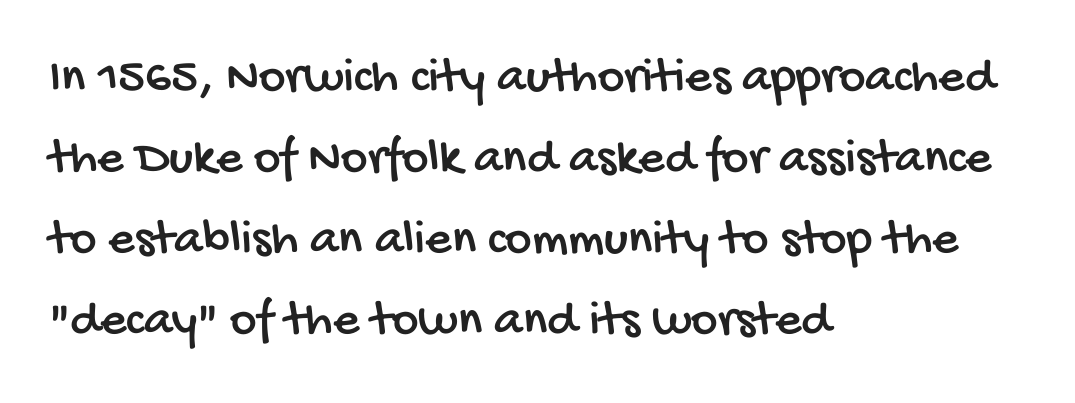
Q: Is the typeface a serif or a sans-serif typeface? A: Sans-serif.
Q: Is the text underlined? A: No.
Q: How is the paragraph aligned? A: Left-aligned.
Q: Is the spacing between letters normal or unusually wide? A: Normal.
Q: Is the spacing between lines tight, normal or loose? A: Normal.
Q: Width (condensed, normal, or wide)? A: Condensed.
Q: Stroke contrast? A: Low.
Q: x-height? A: Large.
Q: Monospaced? A: No.
